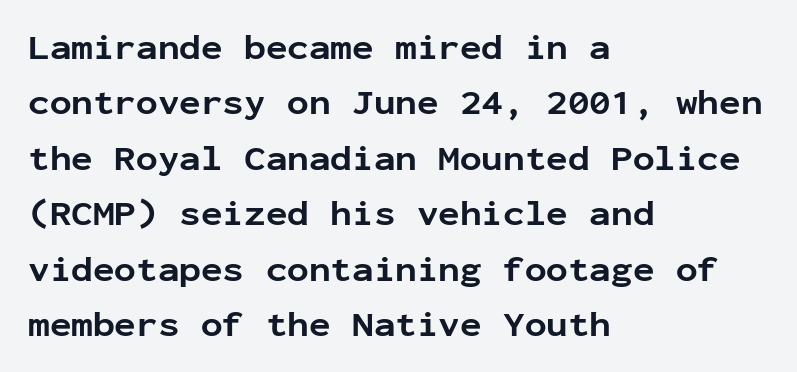
{"serif": "no", "italic": "no", "bold": "yes", "weight": "bold", "width": "normal", "stroke_contrast": "low", "x_height": "medium", "monospaced": "yes", "underline": "no", "align": "left", "line_spacing": "normal", "line_spacing_ratio": 1.54, "letter_spacing": "normal", "letter_spacing_em": 0.0, "glyph_px": 36}
